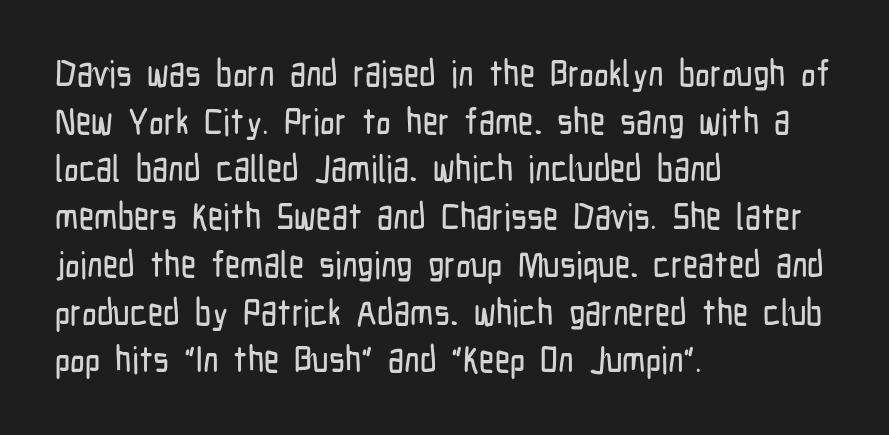
Default kerning and tracking; the words read as compact shapes. This is sans-serif lettering, the kind often seen on screens and signage. Do the characters align in a grid? No, the font is proportional. A bare baseline throughout the passage. This sample keeps an unexceptional amount of space between lines. Is there any slant? The stems are plumb.
